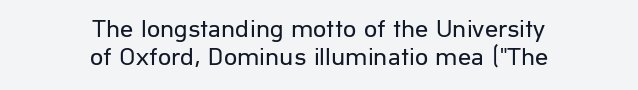
The line texture is even and compact thanks to regular tracking. The rag falls on both sides of this text block equally. Reading down the column, the eye jumps only a short way to each next line. No letter is thick-stroked: the sample isn't bold. The passage shown is not underscored anywhere.
